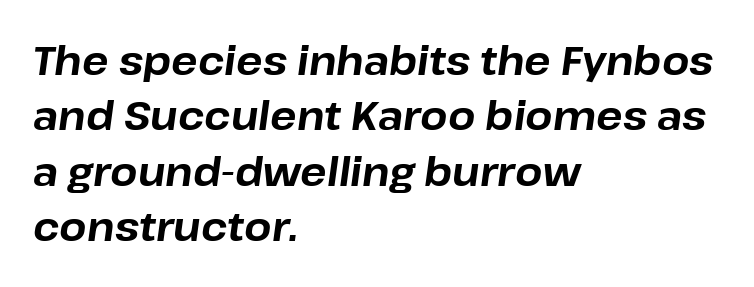
The image shows 39 px bold type, italic (leaning right); set left-aligned, normal line spacing (1.42x), normal letter spacing, not underlined; low stroke contrast and a medium x-height.
